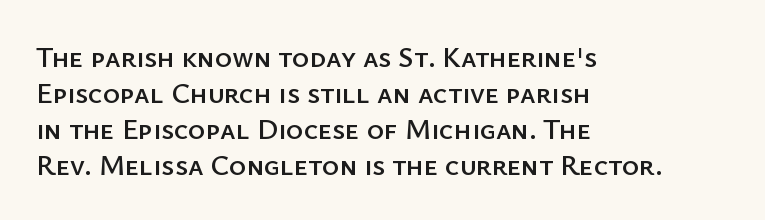
Q: Is the text italic (slanted)? A: No, it is upright.
Q: Is the typeface a serif or a sans-serif typeface? A: Sans-serif.
Q: Is the text underlined? A: No.
Q: How is the paragraph aligned? A: Left-aligned.
Q: Is the spacing between letters normal or unusually wide? A: Normal.
Q: Width (condensed, normal, or wide)? A: Normal.
Q: Stroke contrast? A: Low.
Q: x-height? A: Medium.
Q: Monospaced? A: No.
